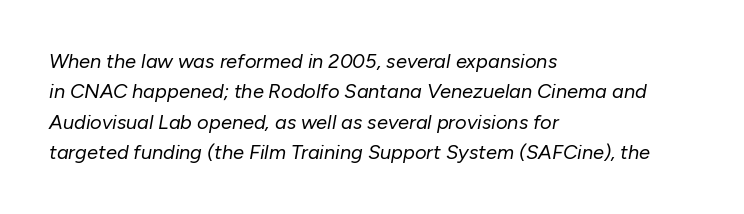
If you drew a ruler down the left edge, every line would touch it. Baseline-to-baseline distance is the conventional proportion of letter height. The type is set solid horizontally, with unmodified tracking. No heavy texture on the line: the type isn't bold. Quick note: underline off.
